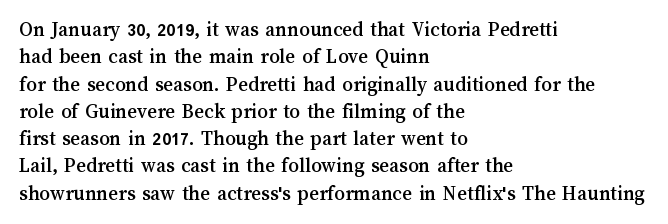
Q: Is the text italic (slanted)? A: No, it is upright.
Q: Is the text underlined? A: No.
Q: How is the paragraph aligned? A: Left-aligned.
Q: Is the spacing between letters normal or unusually wide? A: Normal.
Q: Is the spacing between lines tight, normal or loose? A: Normal.
